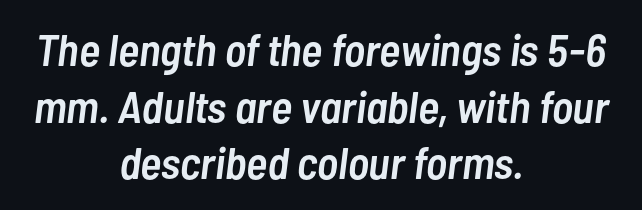
{"italic": "yes", "lean": "right", "slant_degrees": 7, "bold": "semi", "weight": "semibold", "width": "condensed", "stroke_contrast": "low", "x_height": "medium", "monospaced": "no", "underline": "no", "align": "center", "line_spacing": "normal", "line_spacing_ratio": 1.26, "letter_spacing": "normal", "letter_spacing_em": 0.0, "glyph_px": 45}
